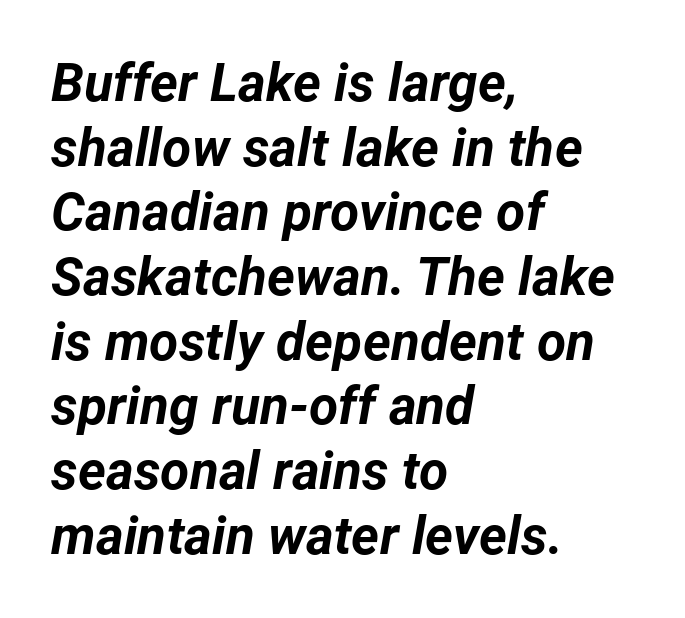
{"italic": "yes", "lean": "right", "slant_degrees": 12, "bold": "yes", "weight": "bold", "width": "normal", "stroke_contrast": "low", "x_height": "medium", "monospaced": "no", "underline": "no", "align": "left", "line_spacing_ratio": 1.22, "letter_spacing": "normal", "letter_spacing_em": 0.0, "glyph_px": 53}
